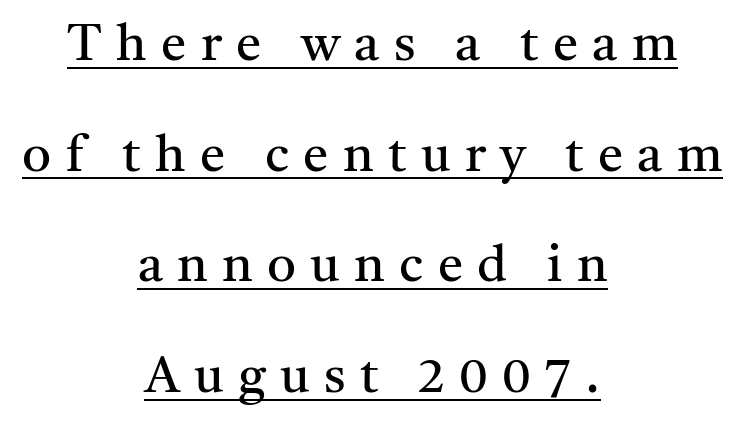
{"serif": "yes", "italic": "no", "bold": "no", "weight": "regular", "width": "normal", "stroke_contrast": "medium", "x_height": "medium", "monospaced": "no", "underline": "yes", "align": "center", "line_spacing": "loose", "line_spacing_ratio": 2.17, "letter_spacing": "wide", "letter_spacing_em": 0.28, "glyph_px": 51}
